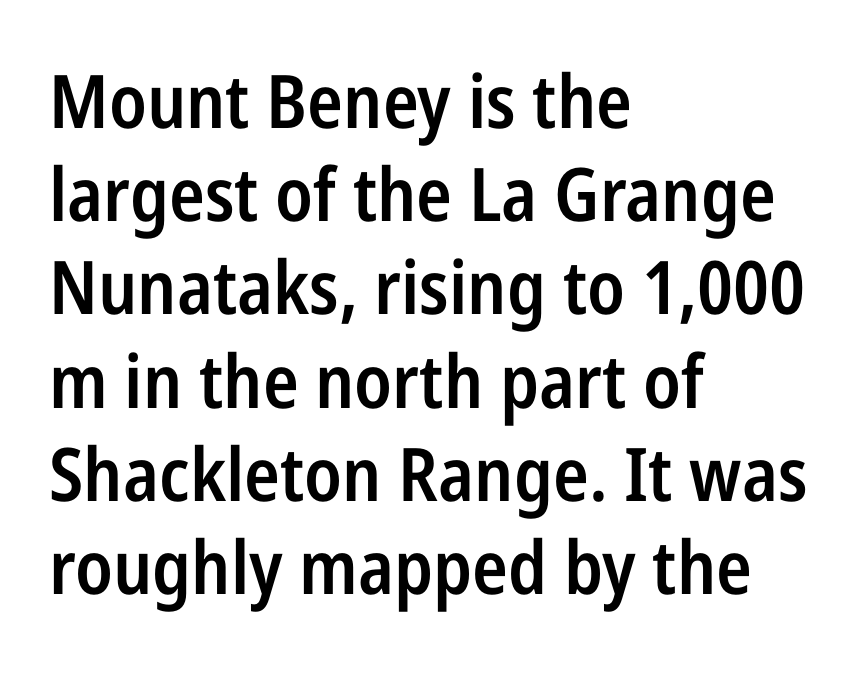
Varying glyph widths throughout — classic text-font behaviour. Quick note: underline off. The designer went with a sans here, leaving each stem footless. Students, observe: this is what conventionally led text looks like.
